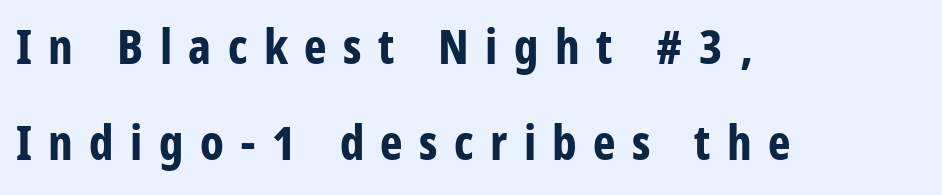
Q: Is the text bold? A: Yes.
Q: Is the text italic (slanted)? A: No, it is upright.
Q: Is the typeface a serif or a sans-serif typeface? A: Sans-serif.
Q: Is the text underlined? A: No.
Q: How is the paragraph aligned? A: Left-aligned.
Q: Is the spacing between letters normal or unusually wide? A: Unusually wide.
Q: Is the spacing between lines tight, normal or loose? A: Loose.
Q: Width (condensed, normal, or wide)? A: Condensed.
Q: Stroke contrast? A: Low.
Q: x-height? A: Large.
Q: Monospaced? A: No.
